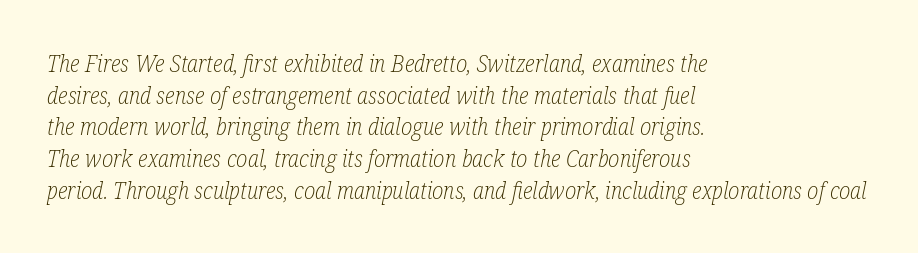
Q: Is the text bold? A: No.
Q: Is the text italic (slanted)? A: Yes, it leans right by about 12 degrees.
Q: Is the text underlined? A: No.
Q: How is the paragraph aligned? A: Left-aligned.
Q: Is the spacing between letters normal or unusually wide? A: Normal.
Q: Is the spacing between lines tight, normal or loose? A: Normal.
